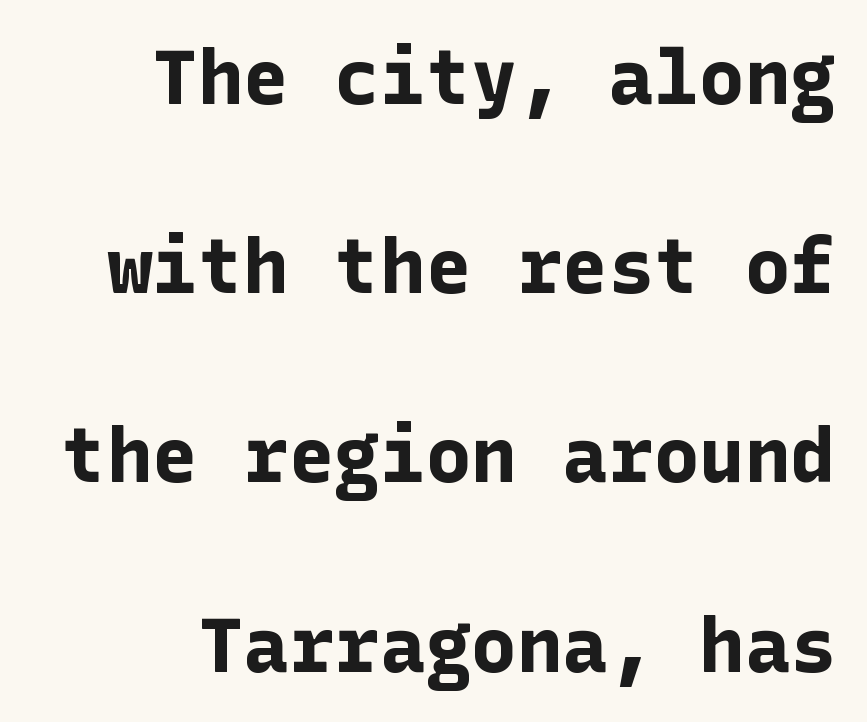
{"serif": "no", "italic": "no", "bold": "yes", "weight": "bold", "width": "normal", "stroke_contrast": "low", "x_height": "medium", "underline": "no", "align": "right", "line_spacing": "loose", "line_spacing_ratio": 2.49, "letter_spacing": "normal", "letter_spacing_em": 0.0, "glyph_px": 76}
